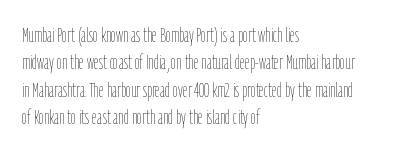
Q: Is the text bold? A: No.
Q: Is the text italic (slanted)? A: No, it is upright.
Q: Is the text underlined? A: No.
Q: How is the paragraph aligned? A: Left-aligned.
Q: Is the spacing between letters normal or unusually wide? A: Normal.
Q: Is the spacing between lines tight, normal or loose? A: Normal.
